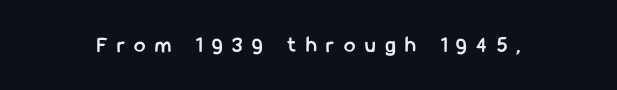
Q: Is the text bold? A: Yes.
Q: Is the text italic (slanted)? A: No, it is upright.
Q: Is the text underlined? A: No.
Q: Is the spacing between letters normal or unusually wide? A: Unusually wide.
